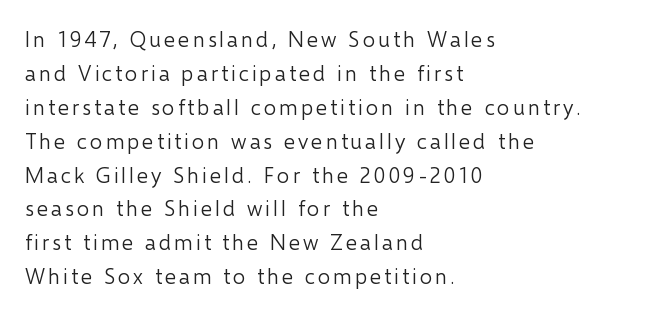
The image shows 22 px text type, upright; set left-aligned, normal line spacing (1.54x), not underlined.
